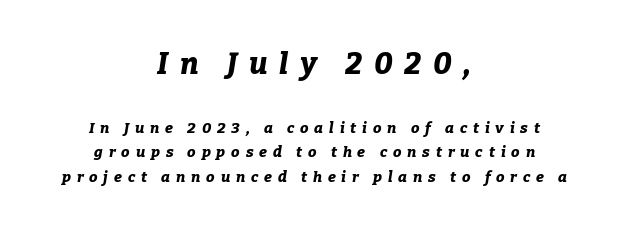
Notice how the stems are inclined rather than vertical — that's the hallmark of italics. Two sizes are in play, and the larger belongs to the first block. Line starts and ends both wander, symmetrically. Is this a fixed-width face? No — the glyphs have proportional, varying widths. Set as a true bold cut, around the 700 mark. Between one letter and the next there's a generous, obvious gap.
